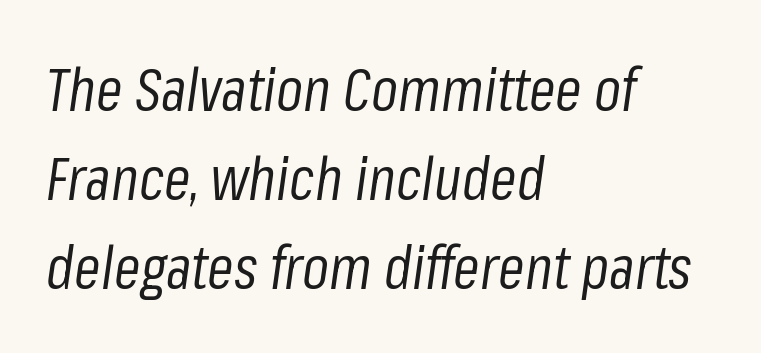
The image shows 60 px regular-weight, condensed type, italic (leaning right); set left-aligned, normal line spacing (1.48x), normal letter spacing, not underlined; low stroke contrast and a medium x-height.
